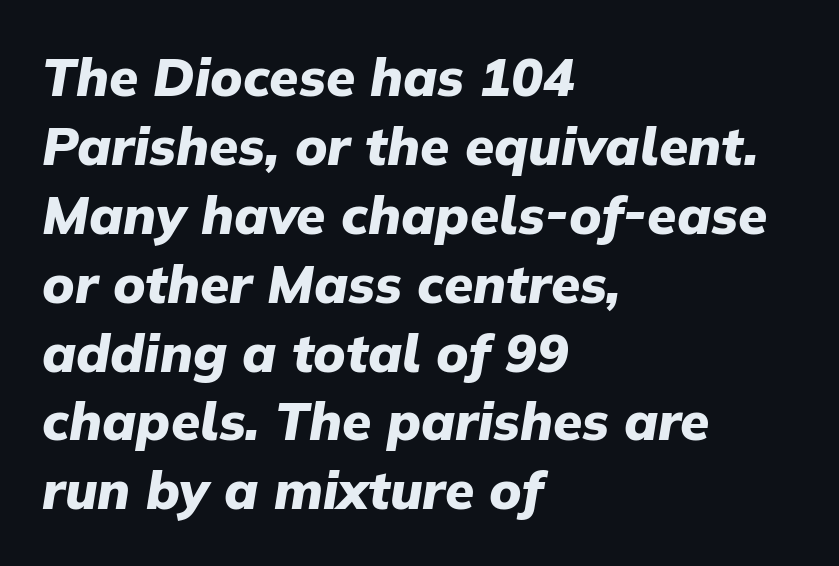
{"italic": "yes", "lean": "right", "slant_degrees": 9, "bold": "yes", "weight": "heavy", "width": "normal", "stroke_contrast": "low", "x_height": "medium", "monospaced": "no", "underline": "no", "align": "left", "line_spacing": "normal", "line_spacing_ratio": 1.3, "letter_spacing": "normal", "letter_spacing_em": 0.0, "glyph_px": 53}
